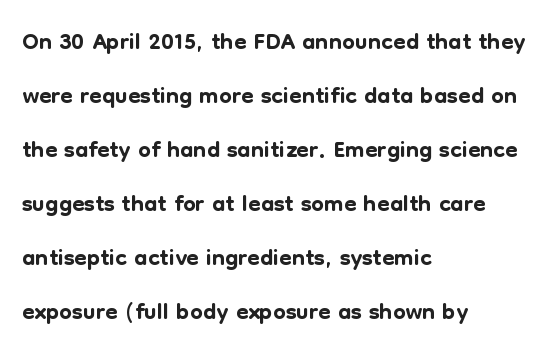
The image shows 36 px sans-serif type, upright; set left-aligned, normal line spacing (1.5x), normal letter spacing, not underlined; low stroke contrast and a medium x-height.
